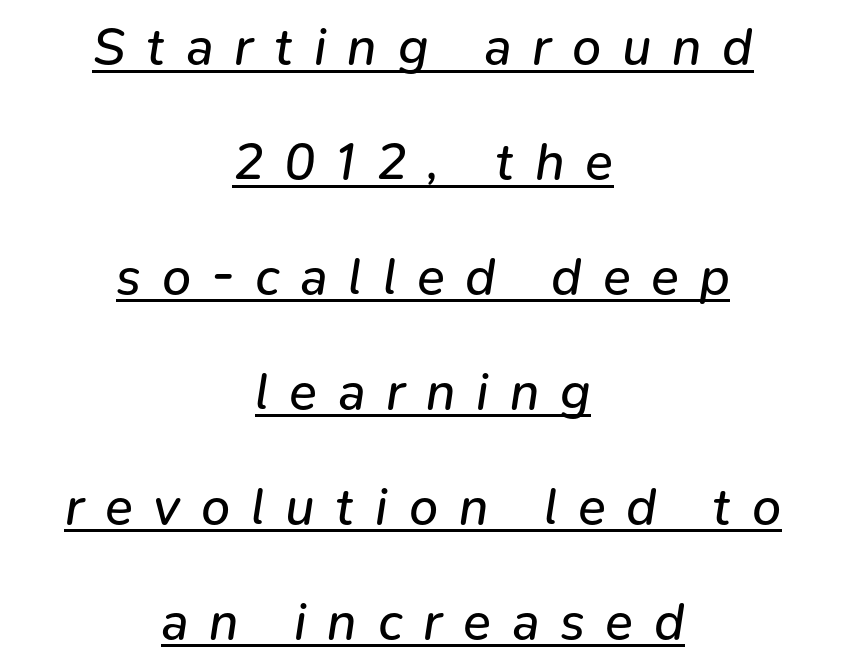
Q: Is the text bold? A: No.
Q: Is the text italic (slanted)? A: Yes, it leans right by about 9 degrees.
Q: Is the text underlined? A: Yes.
Q: How is the paragraph aligned? A: Centered.
Q: Is the spacing between letters normal or unusually wide? A: Unusually wide.
Q: Is the spacing between lines tight, normal or loose? A: Loose.
Q: Width (condensed, normal, or wide)? A: Normal.
Q: Stroke contrast? A: Low.
Q: x-height? A: Medium.
Q: Monospaced? A: No.
